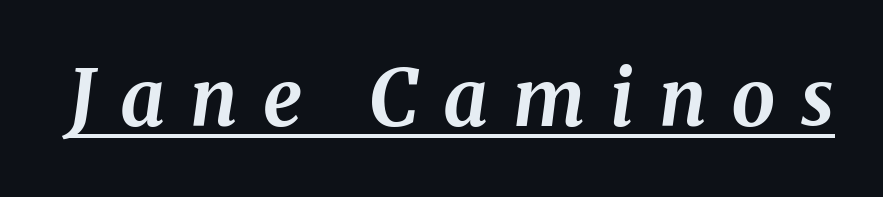
Q: Is the text bold? A: Yes.
Q: Is the text italic (slanted)? A: Yes, it leans right by about 8 degrees.
Q: Is the text underlined? A: Yes.
Q: Is the spacing between letters normal or unusually wide? A: Unusually wide.
Q: Width (condensed, normal, or wide)? A: Normal.
Q: Stroke contrast? A: Medium.
Q: x-height? A: Medium.
Q: Monospaced? A: No.
